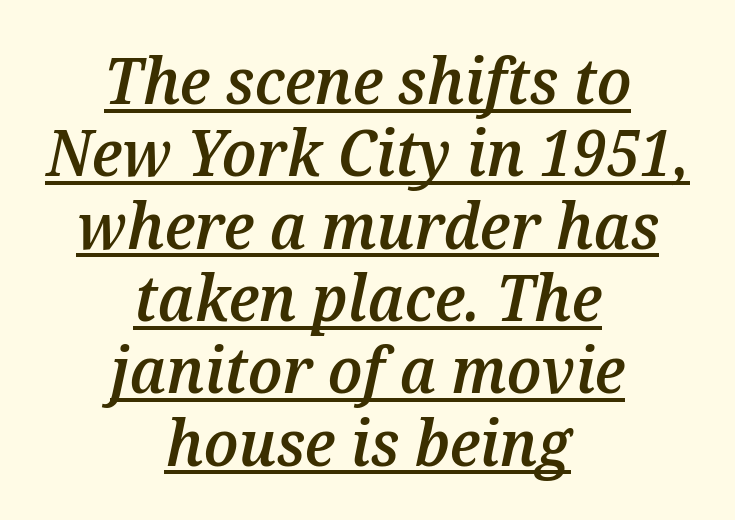
The sample has been set in demibold, a notch under bold. A rule runs beneath these lines of type. Tracking value appears to be zero — textbook default spacing. In terms of posture, this sample is oblique. Note the varied advance widths — an 'i' is clearly narrower than an 'm'.
